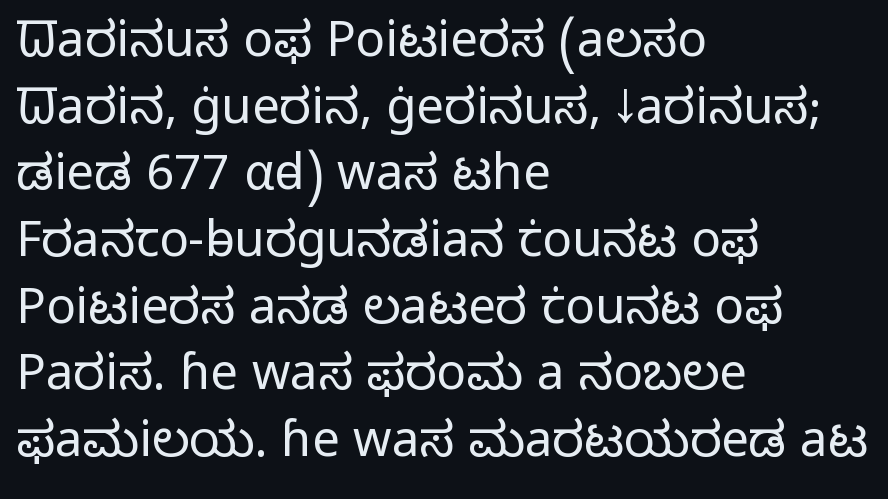
The image shows 49 px light sans-serif type, upright; set left-aligned, normal line spacing (1.36x), normal letter spacing, not underlined; low stroke contrast and a medium x-height.
